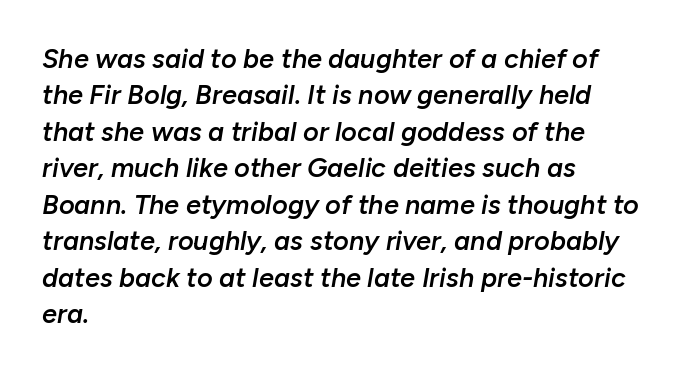
Its strokes are somewhat broadened, the hallmark of semibold type. Left-aligned paragraph, ragged on the right. The horizontal fit of the characters is conventional and even. Observe the lean: these are italic letterforms.
